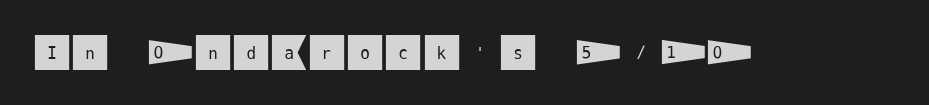
Words appear dense and cohesive because spacing is normal. In terms of posture, this sample is upright. Plain, unruled lines of type. You can tell from the bare stems that sans-serif type was used.
